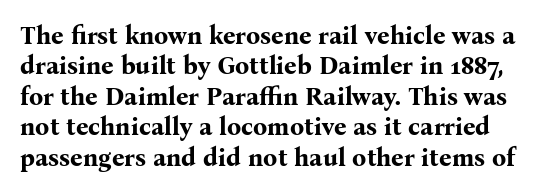
Short note: letters normally spaced. Do the letters lean? They stand straight. Anything drawn beneath the words? Only blank space. Does the weight exceed regular? Yes, all the way to bold.
